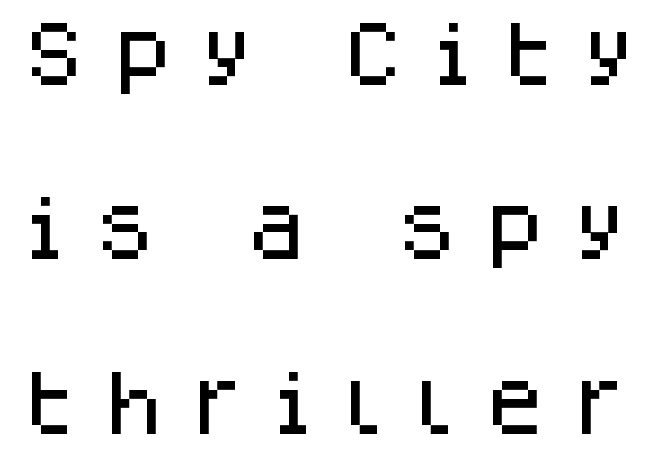
Q: Is the text italic (slanted)? A: No, it is upright.
Q: Is the typeface a serif or a sans-serif typeface? A: Sans-serif.
Q: Is the text underlined? A: No.
Q: Is the spacing between letters normal or unusually wide? A: Unusually wide.
Q: Is the spacing between lines tight, normal or loose? A: Loose.
Q: Width (condensed, normal, or wide)? A: Normal.
Q: Stroke contrast? A: Low.
Q: x-height? A: Large.
Q: Monospaced? A: No.
